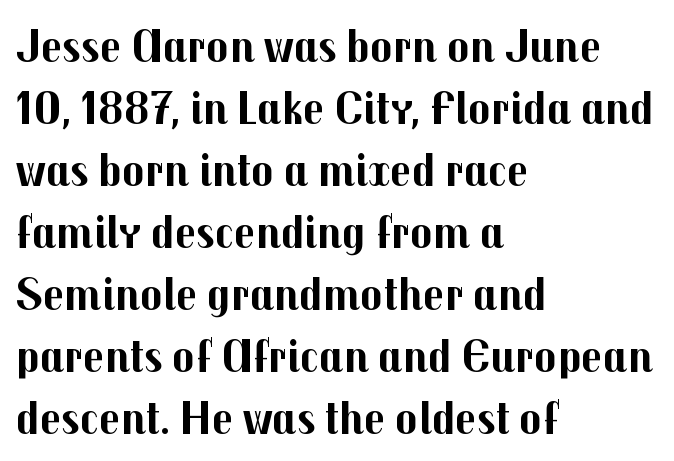
{"serif": "no", "italic": "no", "bold": "yes", "weight": "bold", "width": "normal", "stroke_contrast": "medium", "x_height": "medium", "monospaced": "no", "underline": "no", "align": "left", "line_spacing": "normal", "line_spacing_ratio": 1.32, "letter_spacing": "normal", "letter_spacing_em": 0.0, "glyph_px": 47}
